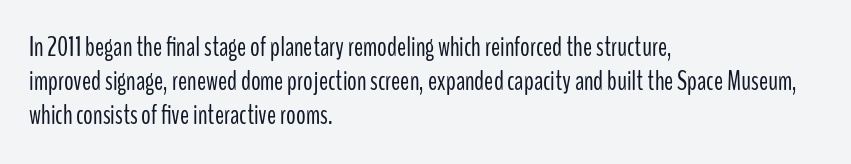
{"italic": "no", "bold": "no", "underline": "no", "align": "left", "line_spacing": "normal", "line_spacing_ratio": 1.26, "letter_spacing": "normal", "letter_spacing_em": 0.0, "glyph_px": 27}
